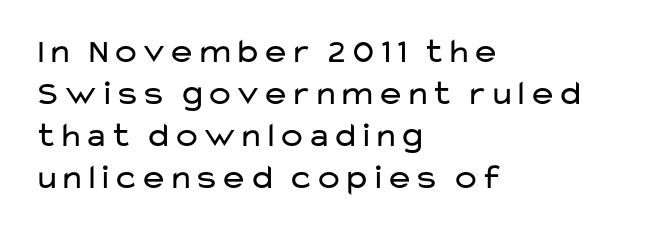
The image shows 35 px regular-weight, wide sans-serif type, upright; set left-aligned, line spacing 1.2x, normal letter spacing, not underlined; low stroke contrast and a medium x-height.
